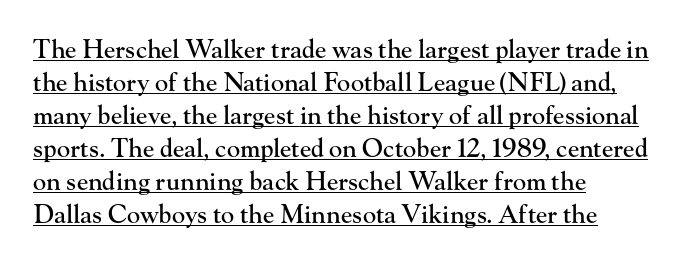
{"italic": "no", "underline": "yes", "align": "left", "line_spacing": "normal", "line_spacing_ratio": 1.32, "letter_spacing": "normal", "letter_spacing_em": 0.0, "glyph_px": 25}
